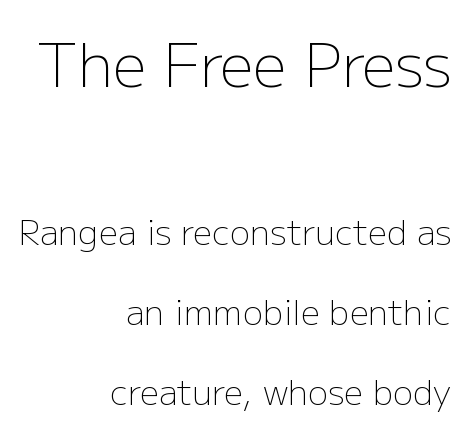
Q: Is the text bold? A: No.
Q: Is the text italic (slanted)? A: No, it is upright.
Q: Is the typeface a serif or a sans-serif typeface? A: Sans-serif.
Q: Is the text underlined? A: No.
Q: How is the paragraph aligned? A: Right-aligned.
Q: Is the spacing between letters normal or unusually wide? A: Normal.
Q: Is the spacing between lines tight, normal or loose? A: Loose.
Q: Which block of text is set in a larger size, the first (top) or the second (bottom)? A: The first (top) one.
Q: Width (condensed, normal, or wide)? A: Normal.
Q: Stroke contrast? A: Low.
Q: x-height? A: Medium.
Q: Monospaced? A: No.
